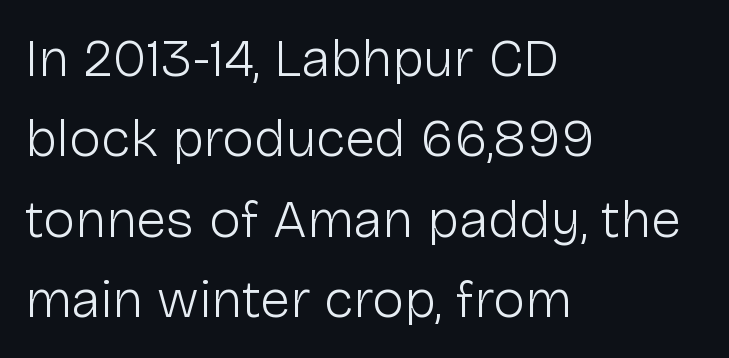
The image shows 54 px light sans-serif type, upright; set left-aligned, normal line spacing (1.49x), normal letter spacing, not underlined; low stroke contrast and a medium x-height.
